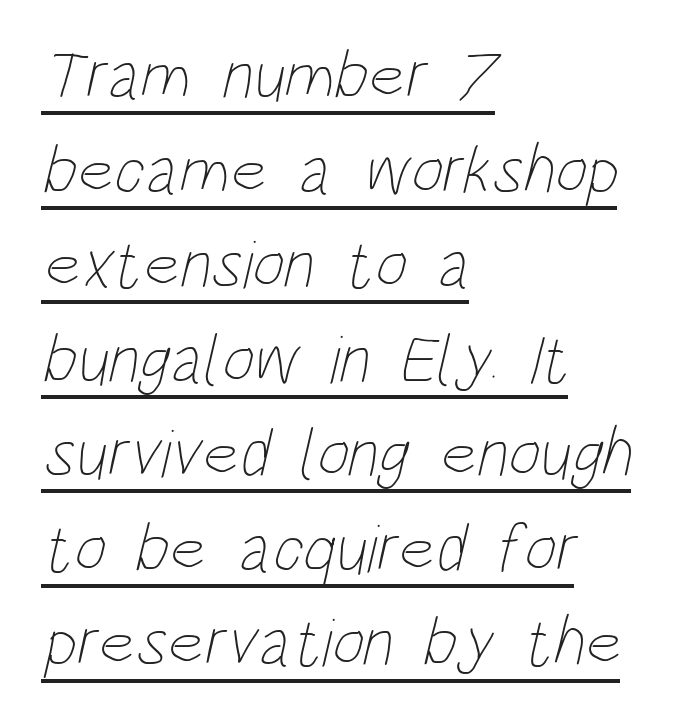
The image shows 69 px thin, condensed type; set left-aligned, normal line spacing (1.37x), normal letter spacing, underlined; low stroke contrast and a large x-height.
